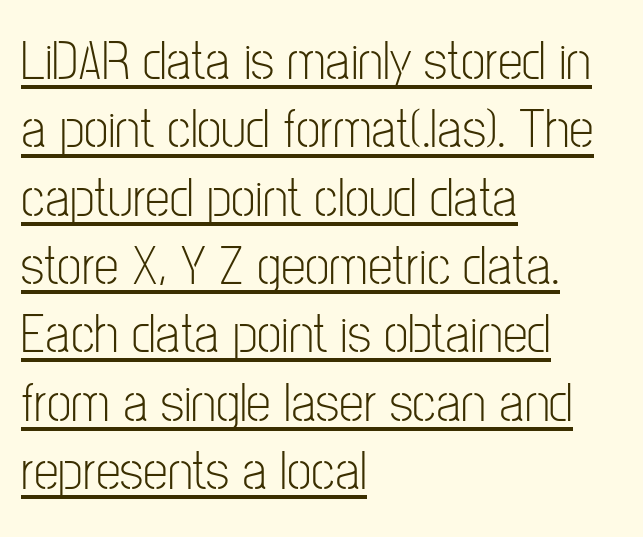
Observe the ordinary spacing: letters are neighbours, not strangers. The lettering stays uniformly vertical, giving the passage a roman look. Each line starts at the same left margin while the right side varies. Stroke mass is kept to a normal reading level or below. The rendered words wear a rule along their underside. A typesetter would call this proportional, since set widths differ per character.
